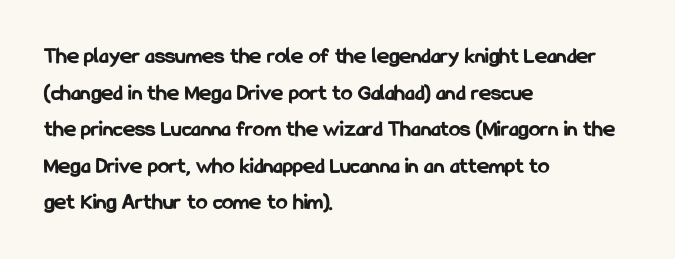
{"italic": "no", "bold": "yes", "underline": "no", "align": "left", "line_spacing": "normal", "line_spacing_ratio": 1.59, "letter_spacing": "normal", "letter_spacing_em": 0.0, "glyph_px": 23}
